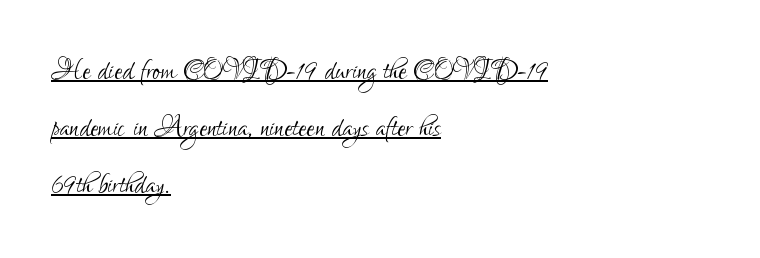
The image shows 37 px light, condensed sans-serif type; set left-aligned, normal line spacing (1.54x), normal letter spacing, underlined; low stroke contrast and a small x-height.
